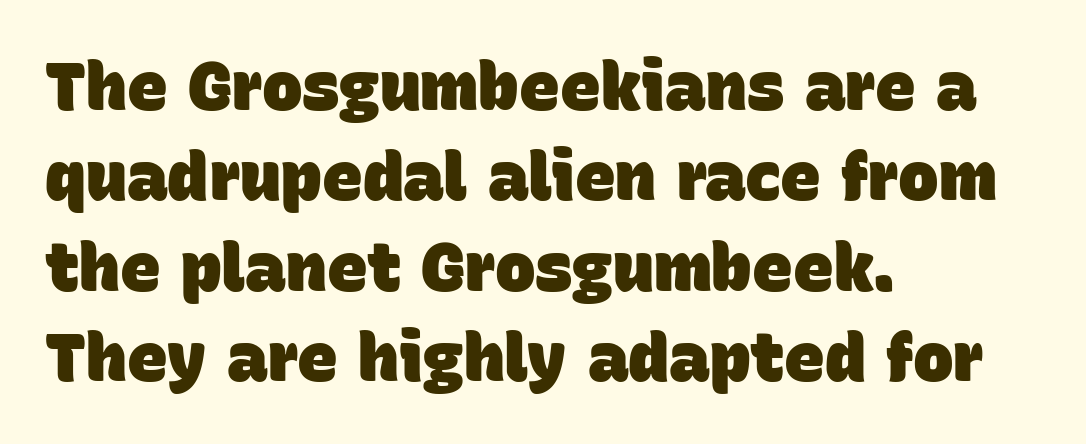
A typesetter would call this zero additional tracking. The paragraph has a hard left edge and a soft right edge. A full-strength bold gives these letters their thick strokes. Is this a fixed-width face? No — the glyphs have proportional, varying widths.
